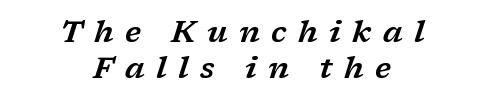
It's the slanting kind of type. The font family rendered here belongs to the serif group. The face used here is proportionally spaced, like ordinary book or web type. Spacing between characters has been opened up far beyond the box default. Has an underline been added? It has not. The lines are quadded center.
